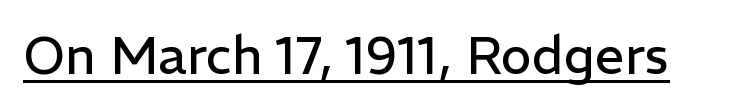
Is this a fixed-width face? No — the glyphs have proportional, varying widths. Nothing heavy about these letters — not bold at all. Every character sits straight up, as roman type does. Font category for this specimen: sans-serif. The rendering uses the underline text-decoration. Is the letter spacing exaggerated? No — it looks like the ordinary default.
